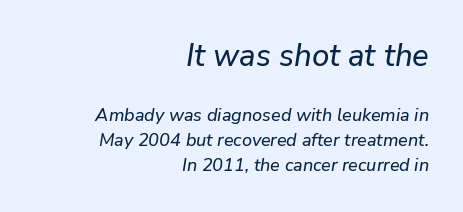
The image shows 31 px text type, italic (leaning right); set right-aligned, normal line spacing (1.39x), normal letter spacing, not underlined; the first (top) block is 1.72x larger; low stroke contrast and a medium x-height.
